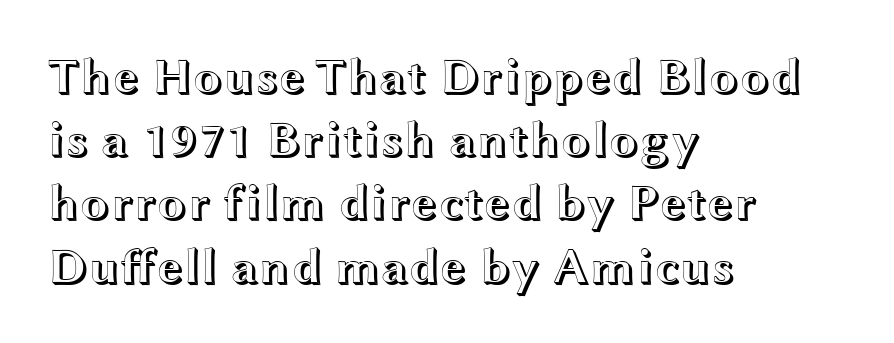
The image shows 49 px wide type, upright; set left-aligned, normal line spacing (1.29x), normal letter spacing, not underlined; a medium x-height.
